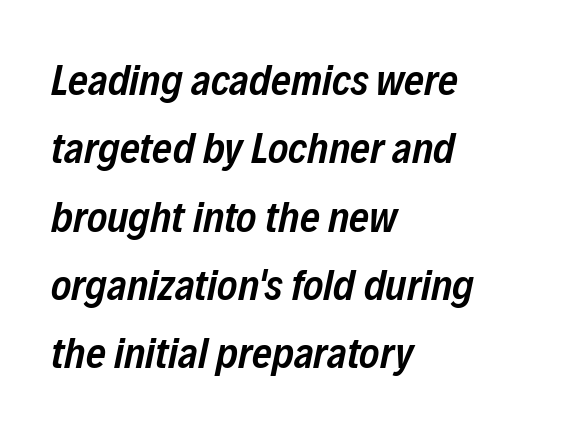
{"italic": "yes", "lean": "right", "slant_degrees": 12, "bold": "semi", "weight": "semibold", "width": "condensed", "stroke_contrast": "low", "x_height": "medium", "monospaced": "no", "underline": "no", "align": "left", "line_spacing": "normal", "line_spacing_ratio": 1.59, "letter_spacing": "normal", "letter_spacing_em": 0.0, "glyph_px": 43}
